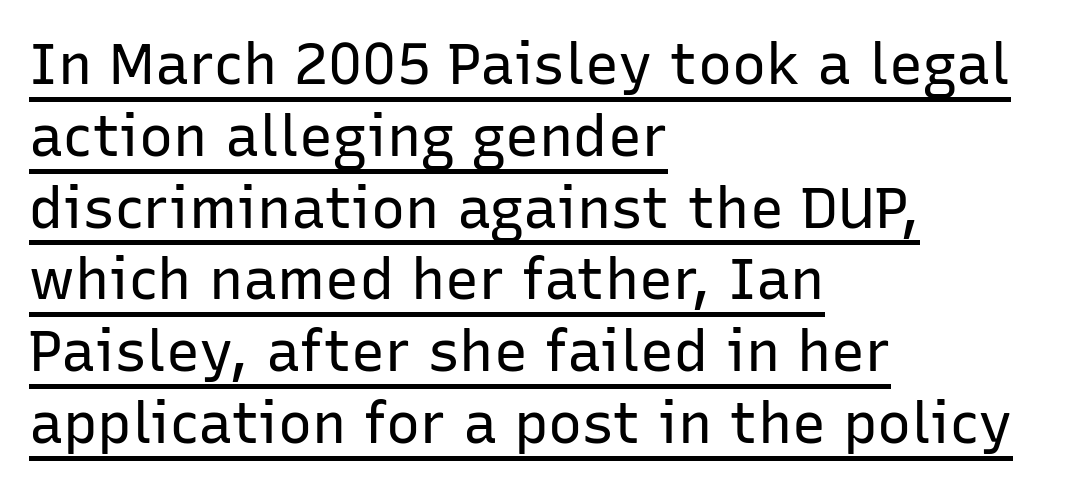
{"serif": "no", "italic": "no", "bold": "no", "weight": "regular", "width": "normal", "stroke_contrast": "low", "x_height": "medium", "monospaced": "no", "underline": "yes", "align": "left", "line_spacing": "normal", "line_spacing_ratio": 1.26, "letter_spacing": "normal", "letter_spacing_em": 0.0, "glyph_px": 57}
